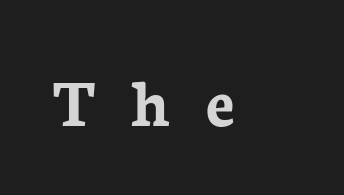
Pretty heavy lettering here — definitely bold. Serif or sans? Serif — the stroke terminals have little feet. Does the lettering tilt? It doesn't — this is upright. Each letter keeps its own natural width here, so spacing adapts to shape.
